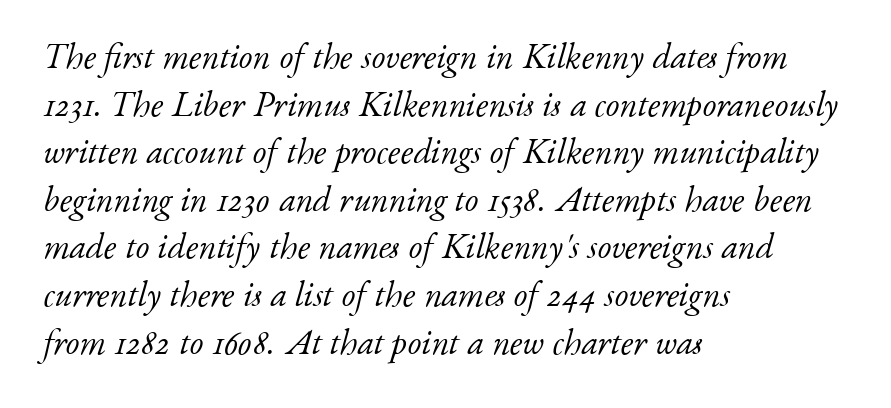
{"serif": "yes", "italic": "yes", "lean": "right", "slant_degrees": 17, "bold": "no", "weight": "light", "width": "normal", "stroke_contrast": "low", "x_height": "small", "monospaced": "no", "underline": "no", "align": "left", "line_spacing": "normal", "line_spacing_ratio": 1.36, "letter_spacing": "normal", "letter_spacing_em": 0.0, "glyph_px": 35}
